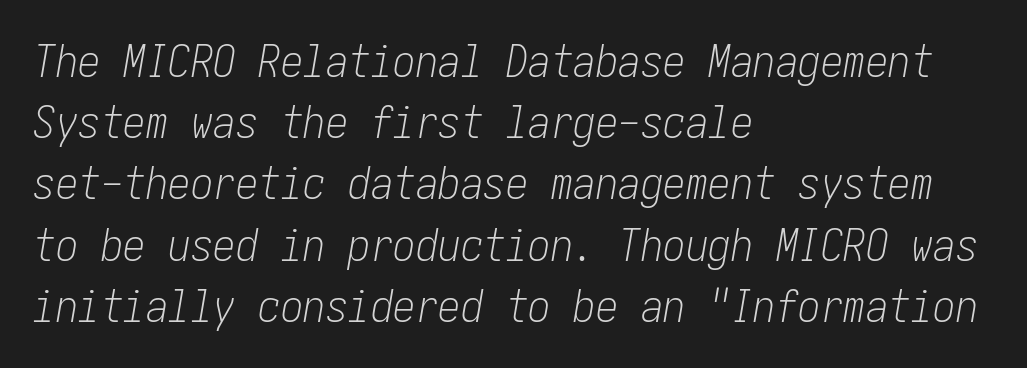
The image shows 45 px light, condensed type, italic (leaning right); set left-aligned, normal line spacing (1.36x), normal letter spacing, not underlined; low stroke contrast and a medium x-height.
